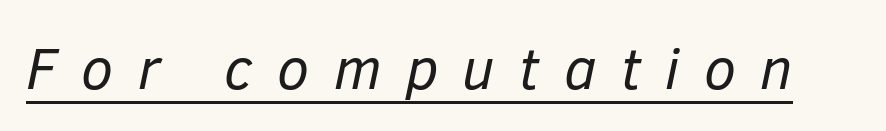
{"italic": "yes", "lean": "right", "slant_degrees": 12, "bold": "no", "weight": "regular", "width": "normal", "stroke_contrast": "low", "x_height": "medium", "monospaced": "no", "underline": "yes", "letter_spacing": "wide", "letter_spacing_em": 0.42, "glyph_px": 58}
